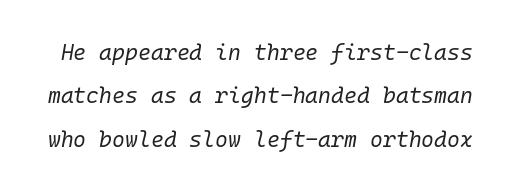
Q: Is the text bold? A: No.
Q: Is the text italic (slanted)? A: Yes, it leans right by about 10 degrees.
Q: Is the text underlined? A: No.
Q: Is the spacing between letters normal or unusually wide? A: Normal.
Q: Is the spacing between lines tight, normal or loose? A: Loose.
